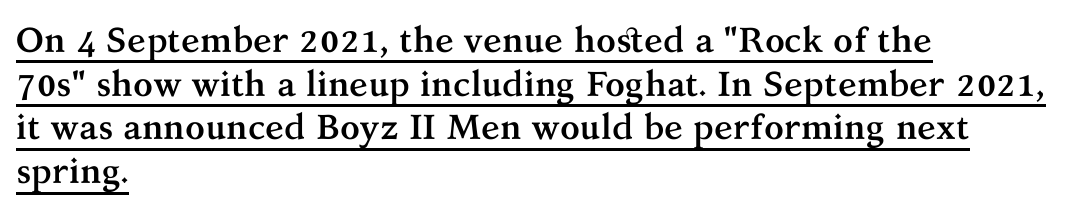
Q: Is the text bold? A: Yes.
Q: Is the text italic (slanted)? A: No, it is upright.
Q: Is the typeface a serif or a sans-serif typeface? A: Serif.
Q: Is the text underlined? A: Yes.
Q: How is the paragraph aligned? A: Left-aligned.
Q: Is the spacing between letters normal or unusually wide? A: Normal.
Q: Is the spacing between lines tight, normal or loose? A: Normal.
Q: Width (condensed, normal, or wide)? A: Normal.
Q: Stroke contrast? A: Medium.
Q: x-height? A: Medium.
Q: Monospaced? A: No.
